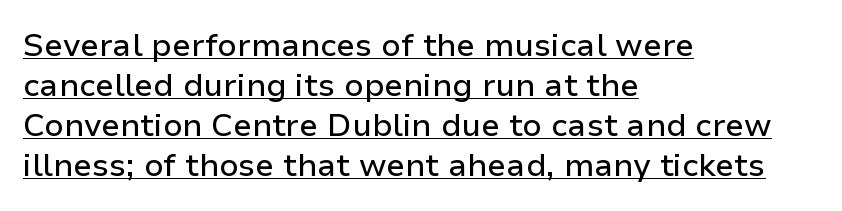
Unlike italic type, these characters show no tilt at all. If you measured baseline to baseline, you'd find a middling distance. The sample's only ornament is a line tracing under the words. The designer went with a sans here, leaving each stem footless.
